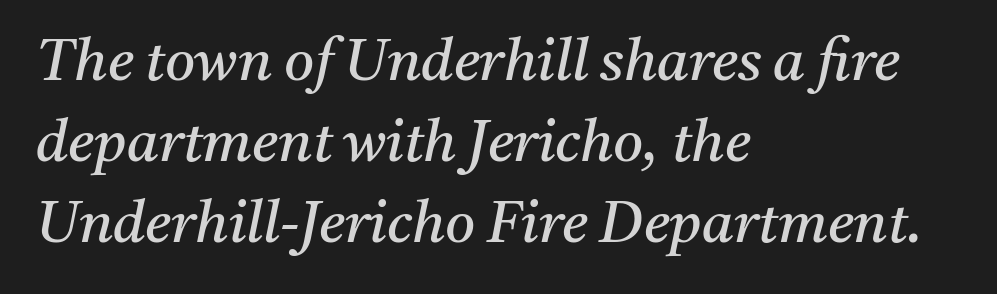
{"serif": "yes", "italic": "yes", "lean": "right", "slant_degrees": 11, "bold": "no", "weight": "regular", "width": "normal", "stroke_contrast": "medium", "x_height": "medium", "monospaced": "no", "underline": "no", "align": "left", "line_spacing": "normal", "line_spacing_ratio": 1.4, "letter_spacing": "normal", "letter_spacing_em": 0.0, "glyph_px": 58}
